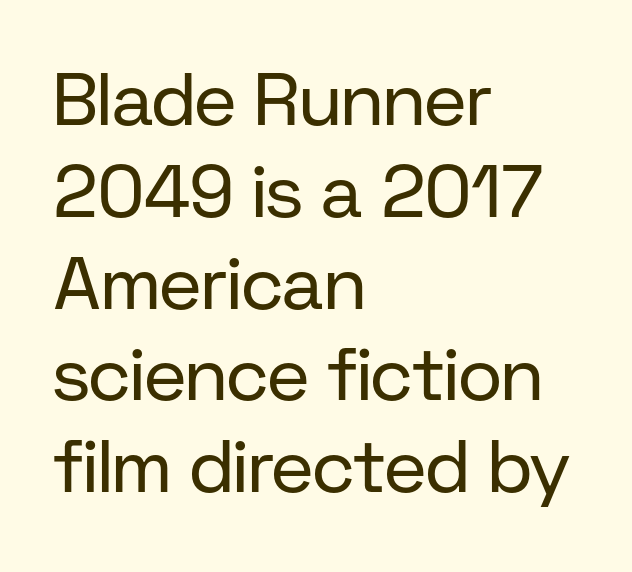
Q: Is the text bold? A: No.
Q: Is the text italic (slanted)? A: No, it is upright.
Q: Is the typeface a serif or a sans-serif typeface? A: Sans-serif.
Q: Is the text underlined? A: No.
Q: How is the paragraph aligned? A: Left-aligned.
Q: Is the spacing between letters normal or unusually wide? A: Normal.
Q: Width (condensed, normal, or wide)? A: Normal.
Q: Stroke contrast? A: Low.
Q: x-height? A: Medium.
Q: Monospaced? A: No.
